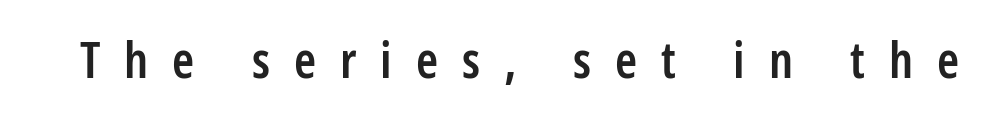
The rendering uses natural spacing where letterforms have individual widths. The foot of each line stays bare and open. A semibold gives these letters moderate extra thickness, short of bold. These lines were composed using upright roman letters.
